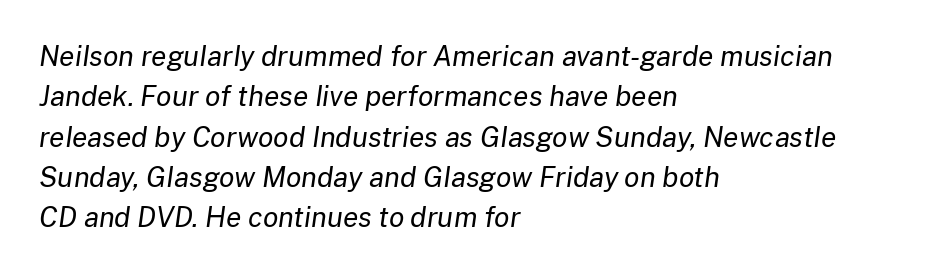
Q: Is the text bold? A: No.
Q: Is the text italic (slanted)? A: Yes, it leans right by about 8 degrees.
Q: Is the text underlined? A: No.
Q: How is the paragraph aligned? A: Left-aligned.
Q: Is the spacing between letters normal or unusually wide? A: Normal.
Q: Is the spacing between lines tight, normal or loose? A: Normal.
Q: Width (condensed, normal, or wide)? A: Normal.
Q: Stroke contrast? A: Low.
Q: x-height? A: Medium.
Q: Monospaced? A: No.
